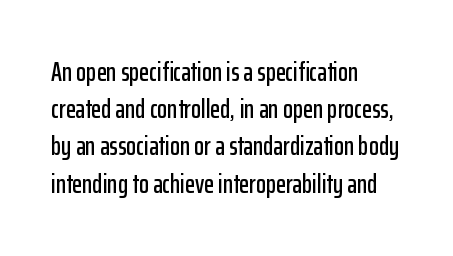
{"italic": "no", "underline": "no", "align": "left", "line_spacing": "normal", "line_spacing_ratio": 1.43, "letter_spacing": "normal", "letter_spacing_em": 0.0, "glyph_px": 26}
